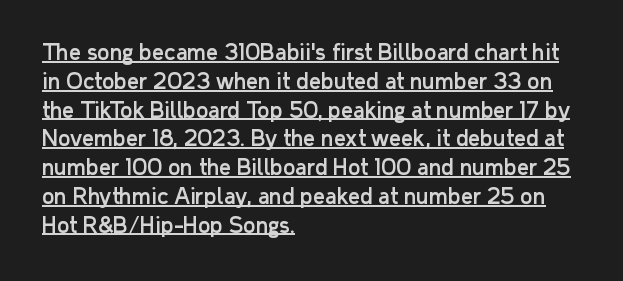
The image shows 21 px text type, upright; set left-aligned, normal line spacing (1.37x), normal letter spacing, underlined.
